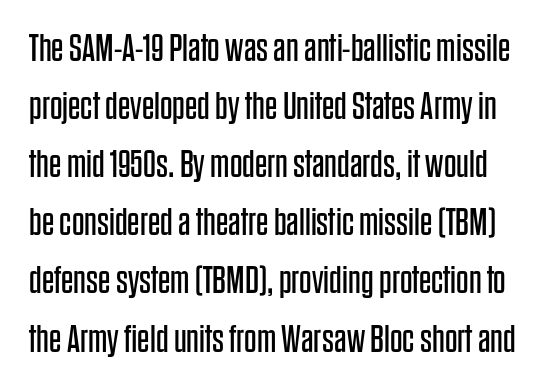
Q: Is the text bold? A: No.
Q: Is the text italic (slanted)? A: No, it is upright.
Q: Is the typeface a serif or a sans-serif typeface? A: Sans-serif.
Q: Is the text underlined? A: No.
Q: Is the spacing between letters normal or unusually wide? A: Normal.
Q: Is the spacing between lines tight, normal or loose? A: Normal.
Q: Width (condensed, normal, or wide)? A: Condensed.
Q: Stroke contrast? A: Low.
Q: x-height? A: Large.
Q: Monospaced? A: No.
